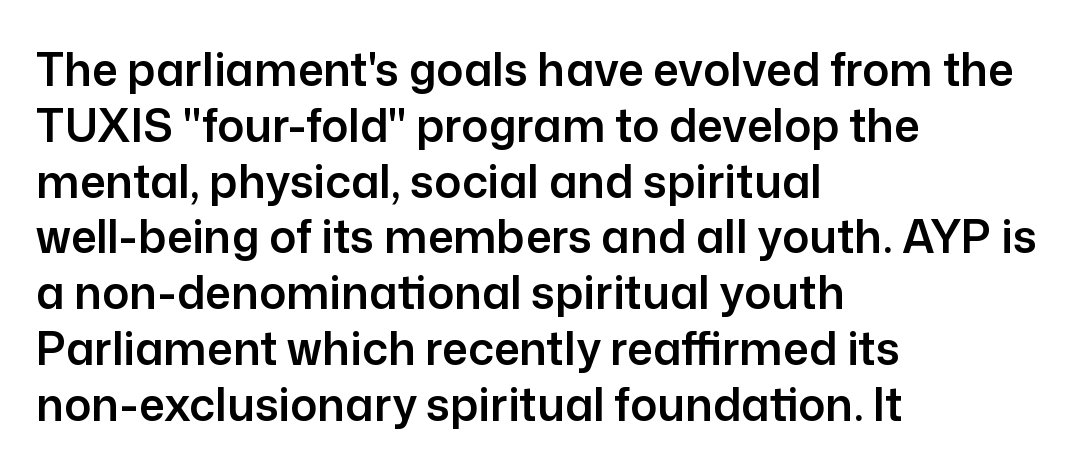
The image shows 45 px sans-serif type, upright; set left-aligned, line spacing 1.24x, normal letter spacing, not underlined; low stroke contrast and a medium x-height.
